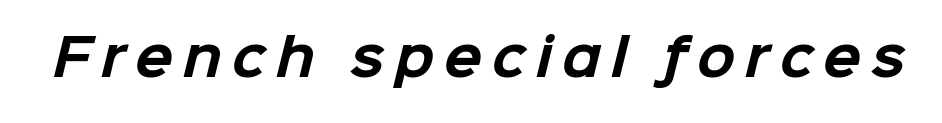
The image shows 50 px bold sans-serif type; set unusually wide letter spacing (+0.2 em), not underlined; low stroke contrast and a medium x-height.
